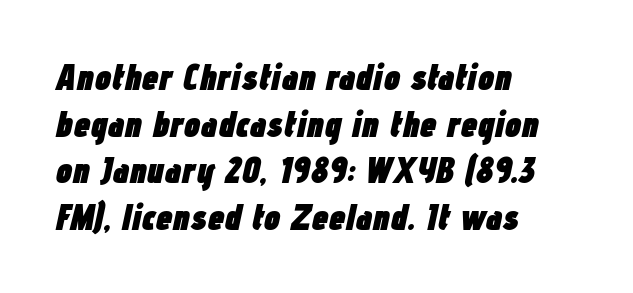
Short and long lines alike share a common starting point at left. You could not count columns in this text — the font is proportionally spaced. Does extra space separate the letters? No, they use regular spacing. Summary of vertical rhythm: regular, with standard interline spacing. Has an underline been added? It has not. This is heavy type, rendered in bold.
